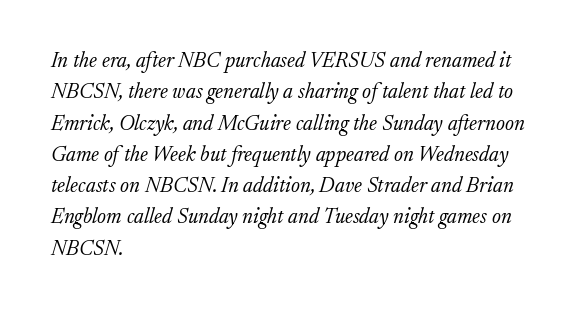
Q: Is the text bold? A: No.
Q: Is the text italic (slanted)? A: Yes, it leans right by about 17 degrees.
Q: Is the text underlined? A: No.
Q: How is the paragraph aligned? A: Left-aligned.
Q: Is the spacing between letters normal or unusually wide? A: Normal.
Q: Is the spacing between lines tight, normal or loose? A: Normal.
